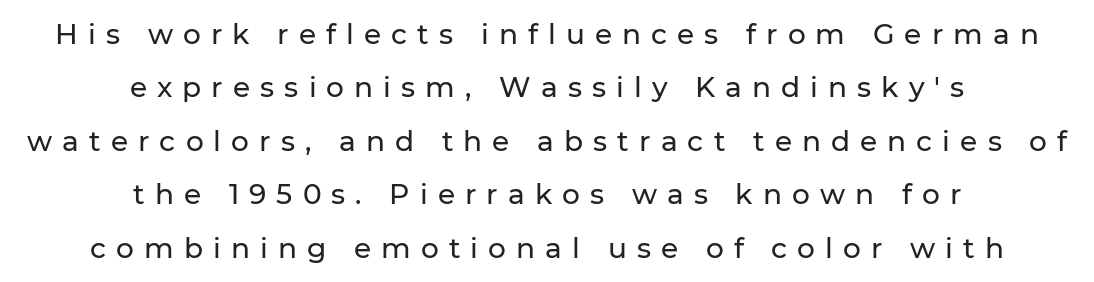
The passage shown is typed in a proportional face where columns would drift. To sum up the face: it is a sans, with no serifs. Plain, unruled lines of type. Airy leading.
